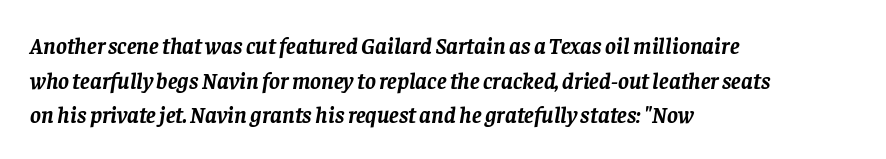
Compared with typical paragraphs, the rows here are spaced about the same. Inter-character spacing is left at the font's built-in metrics. Anything drawn beneath the words? Only blank space. Line starts are locked; line ends wander. Heavy, bold letterforms.
